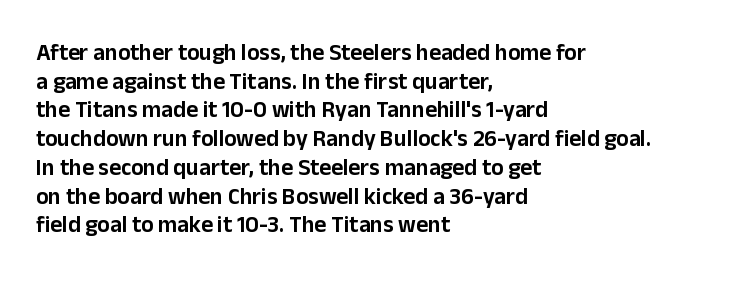
Quick note: not italic, upright. The letters sit at their default tracking, neither squeezed nor spread. The space between consecutive lines is moderate. This sample is left-justified, so line endings fall wherever the words run out. The string is rendered with underlining switched off.
